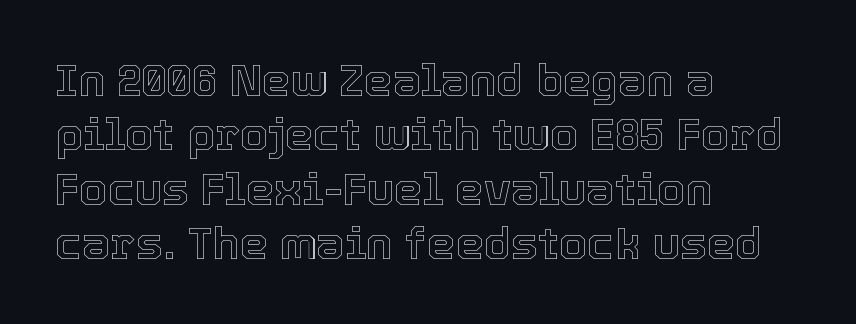
Q: Is the text italic (slanted)? A: No, it is upright.
Q: Is the text underlined? A: No.
Q: How is the paragraph aligned? A: Left-aligned.
Q: Is the spacing between letters normal or unusually wide? A: Normal.
Q: Width (condensed, normal, or wide)? A: Normal.
Q: x-height? A: Medium.
Q: Monospaced? A: No.
